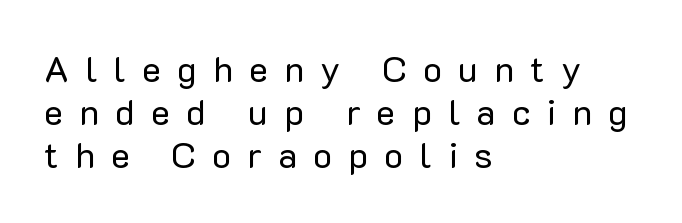
{"serif": "no", "italic": "no", "bold": "no", "weight": "regular", "width": "normal", "stroke_contrast": "low", "x_height": "medium", "monospaced": "no", "underline": "no", "align": "left", "line_spacing_ratio": 1.2, "letter_spacing": "wide", "letter_spacing_em": 0.45, "glyph_px": 36}
